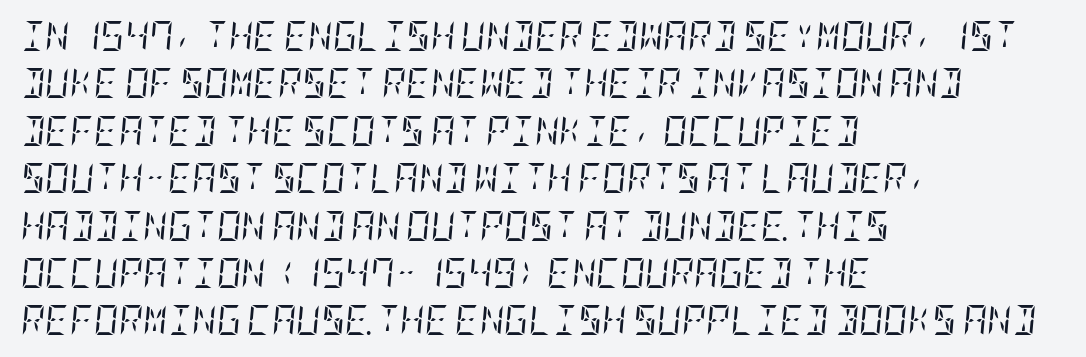
The image shows 30 px regular-weight, condensed serif type, italic (leaning right); set left-aligned, normal line spacing (1.58x), normal letter spacing, not underlined; low stroke contrast and a large x-height.
